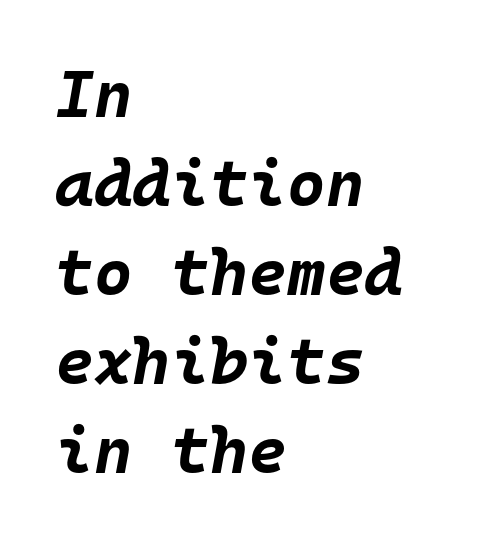
Every character here occupies the same horizontal width, giving the sample a typewriter-like rhythm. A classic flush-left, rag-right setting is used for this passage. Quick note: interline space is typical. The letterforms sit shoulder to shoulder at normal distance. Chunky letters — that's bold for sure. The text carries the slant typical of an italic or oblique font.
